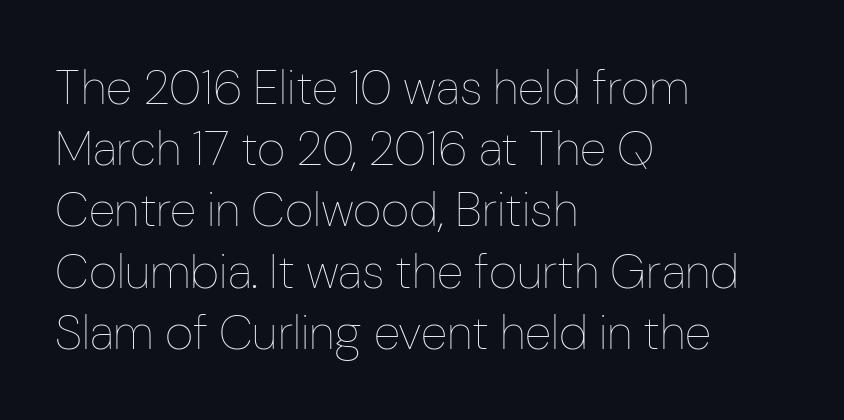
{"italic": "no", "bold": "no", "weight": "thin", "width": "condensed", "stroke_contrast": "low", "x_height": "medium", "monospaced": "no", "underline": "no", "align": "left", "line_spacing": "normal", "line_spacing_ratio": 1.25, "letter_spacing": "normal", "letter_spacing_em": 0.0, "glyph_px": 49}
